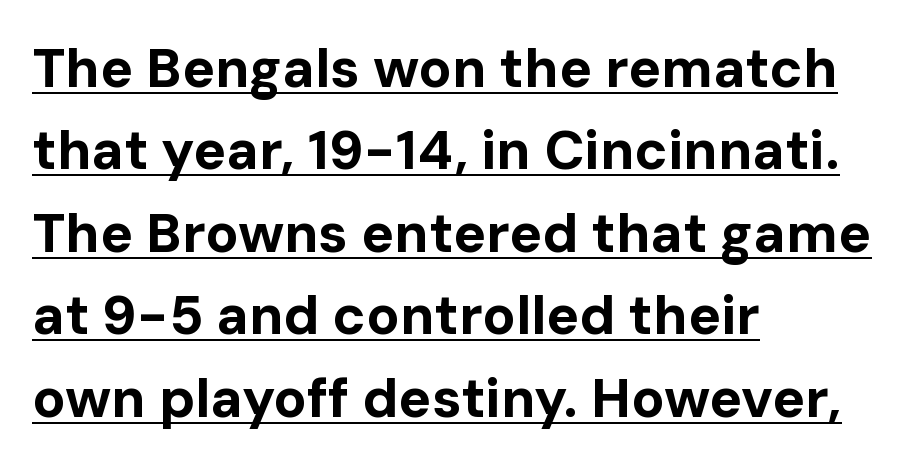
The image shows 55 px bold sans-serif type, upright; set left-aligned, normal line spacing (1.5x), normal letter spacing, underlined; low stroke contrast and a medium x-height.
